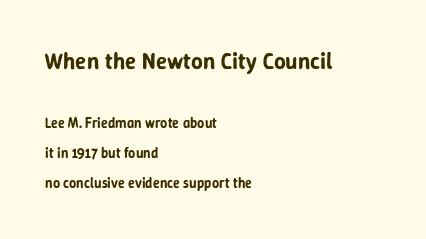
Q: Is the text italic (slanted)? A: No, it is upright.
Q: Is the text underlined? A: No.
Q: How is the paragraph aligned? A: Left-aligned.
Q: Is the spacing between letters normal or unusually wide? A: Normal.
Q: Is the spacing between lines tight, normal or loose? A: Loose.
Q: Which block of text is set in a larger size, the first (top) or the second (bottom)? A: The first (top) one.
